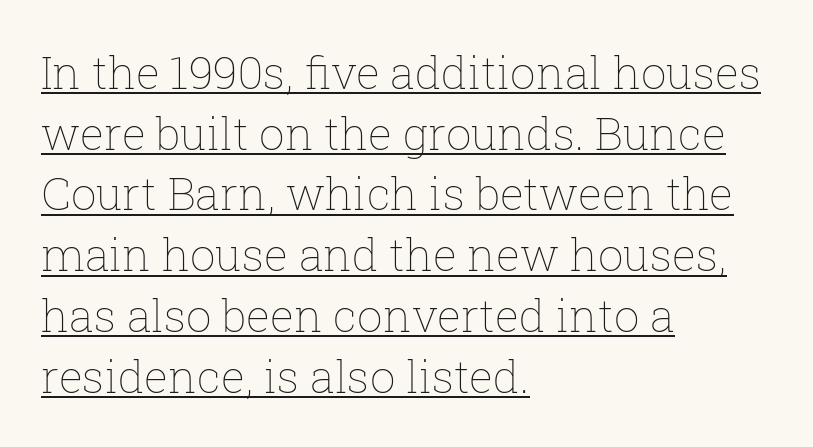
Q: Is the text bold? A: No.
Q: Is the text italic (slanted)? A: No, it is upright.
Q: Is the text underlined? A: Yes.
Q: How is the paragraph aligned? A: Left-aligned.
Q: Is the spacing between letters normal or unusually wide? A: Normal.
Q: Is the spacing between lines tight, normal or loose? A: Normal.
Q: Width (condensed, normal, or wide)? A: Normal.
Q: Stroke contrast? A: Low.
Q: x-height? A: Medium.
Q: Monospaced? A: No.
